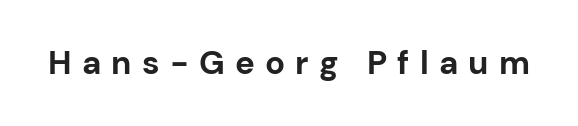
Compared with typical body copy, the letter spacing here is much looser. This sample has the flowing, uneven cadence of proportional lettering. Is the type bold? Yes — the strokes are clearly thick and heavy. A typesetter would label this face a sans. Unmarked baselines from the first word to the last. Characters remain perfectly vertical along every line.
